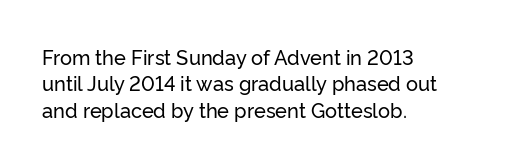
Q: Is the text italic (slanted)? A: No, it is upright.
Q: Is the text underlined? A: No.
Q: How is the paragraph aligned? A: Left-aligned.
Q: Is the spacing between letters normal or unusually wide? A: Normal.
Q: Is the spacing between lines tight, normal or loose? A: Normal.
